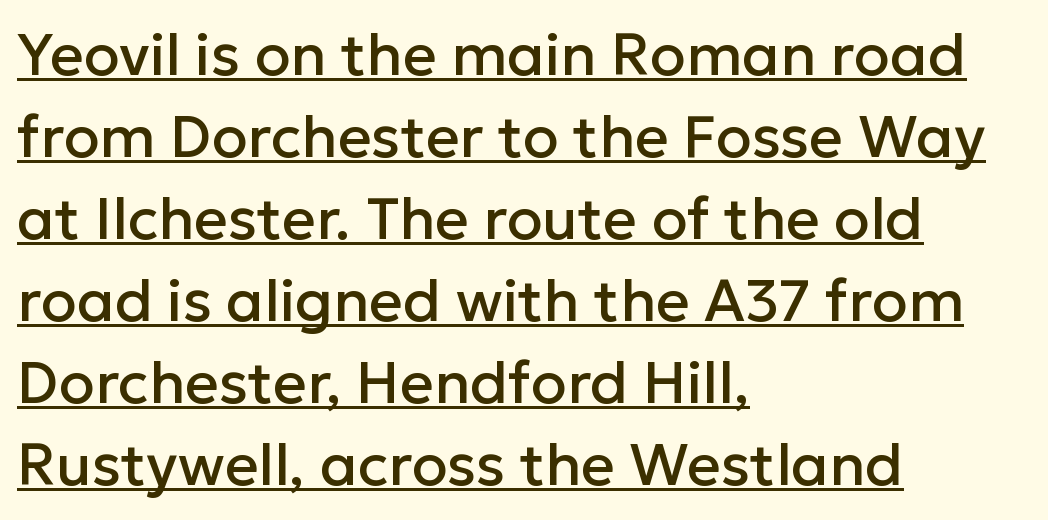
{"serif": "no", "italic": "no", "width": "normal", "stroke_contrast": "low", "x_height": "medium", "monospaced": "no", "underline": "yes", "align": "left", "line_spacing": "normal", "line_spacing_ratio": 1.39, "letter_spacing": "normal", "letter_spacing_em": 0.0, "glyph_px": 59}
